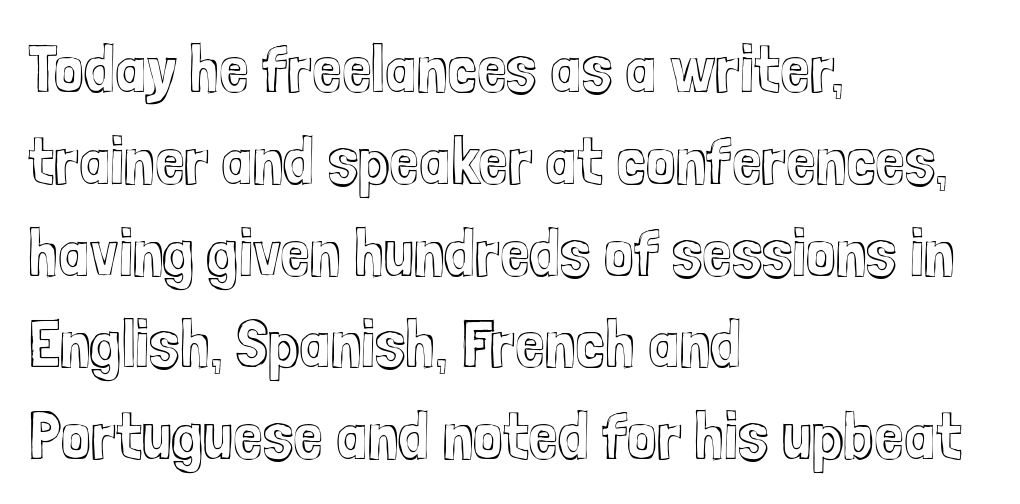
The image shows 67 px condensed type, upright; set left-aligned, normal line spacing (1.37x), normal letter spacing, not underlined; a medium x-height.
